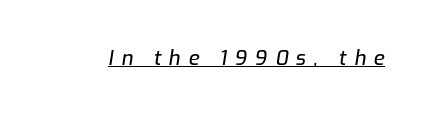
{"italic": "yes", "lean": "right", "slant_degrees": 9, "underline": "yes", "letter_spacing": "wide", "letter_spacing_em": 0.39, "glyph_px": 20}
